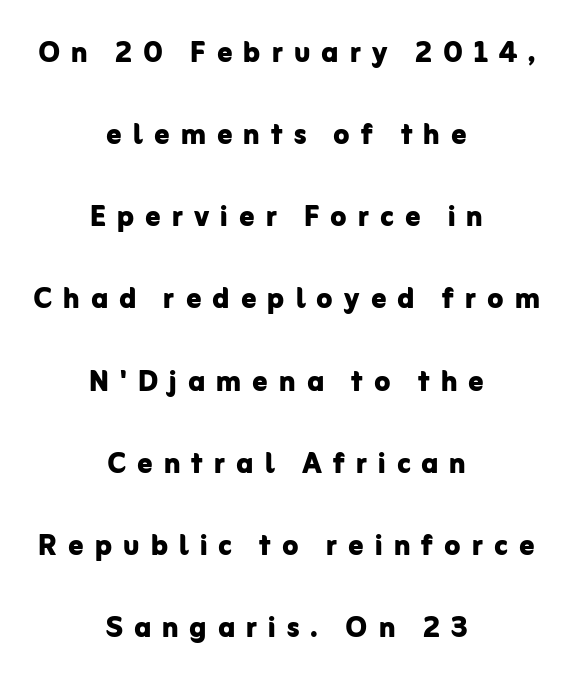
The image shows 37 px bold sans-serif type, upright; set centered, loose line spacing (2.22x), unusually wide letter spacing (+0.3 em), not underlined; low stroke contrast and a medium x-height.
